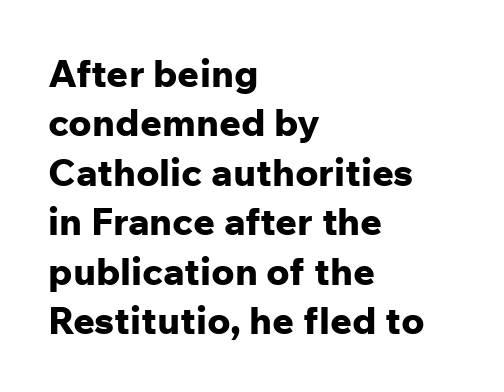
The image shows 38 px bold sans-serif type, upright; set left-aligned, normal line spacing (1.3x), normal letter spacing, not underlined; low stroke contrast and a medium x-height.
